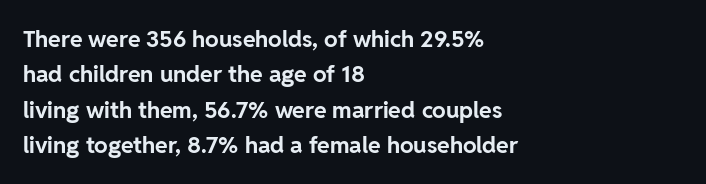
{"italic": "no", "bold": "yes", "underline": "no", "align": "left", "line_spacing": "normal", "line_spacing_ratio": 1.54, "letter_spacing": "normal", "letter_spacing_em": 0.0, "glyph_px": 23}
